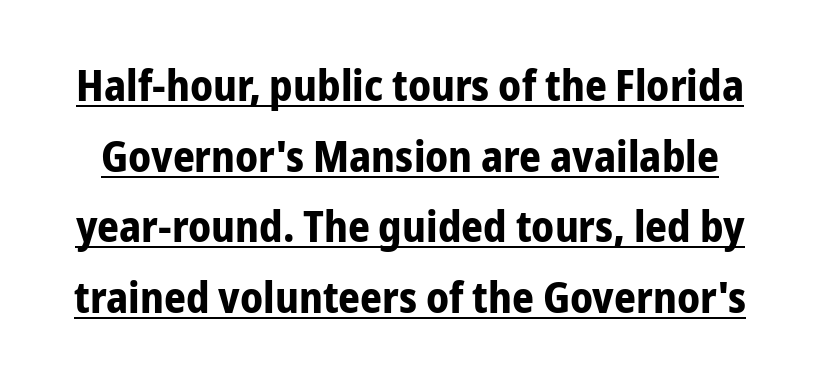
The image shows 43 px bold, condensed sans-serif type, upright; set normal line spacing (1.64x), normal letter spacing, underlined; low stroke contrast and a medium x-height.
